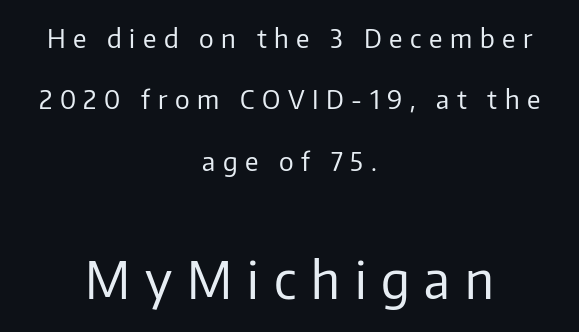
The image shows 51 px regular-weight sans-serif type, upright; set centered, loose line spacing (2.36x), unusually wide letter spacing (+0.29 em), not underlined; the second (bottom) block is 1.96x larger; low stroke contrast and a medium x-height.
